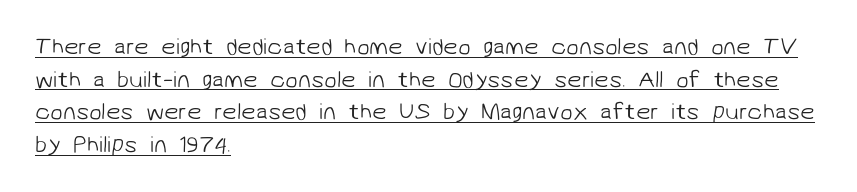
The compositor pushed each line to the left boundary. The block of text has a typical density, with ordinary space between rows. Stem width sits at or under what a default text font uses. Decoration check: the copy is underlined. The letterforms sit shoulder to shoulder at normal distance.
